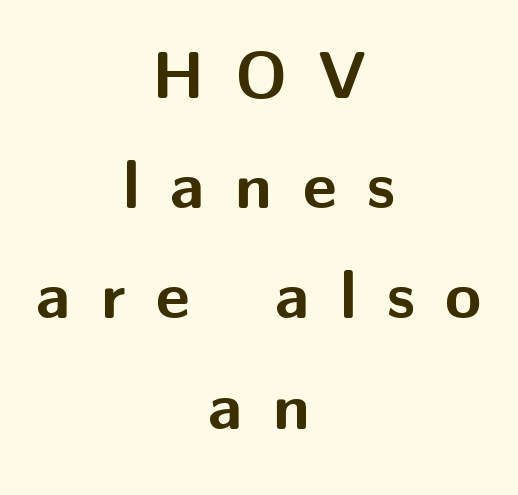
Q: Is the text bold? A: Yes.
Q: Is the text italic (slanted)? A: No, it is upright.
Q: Is the typeface a serif or a sans-serif typeface? A: Sans-serif.
Q: Is the text underlined? A: No.
Q: How is the paragraph aligned? A: Centered.
Q: Is the spacing between letters normal or unusually wide? A: Unusually wide.
Q: Is the spacing between lines tight, normal or loose? A: Normal.
Q: Width (condensed, normal, or wide)? A: Normal.
Q: Stroke contrast? A: Medium.
Q: x-height? A: Medium.
Q: Monospaced? A: No.
